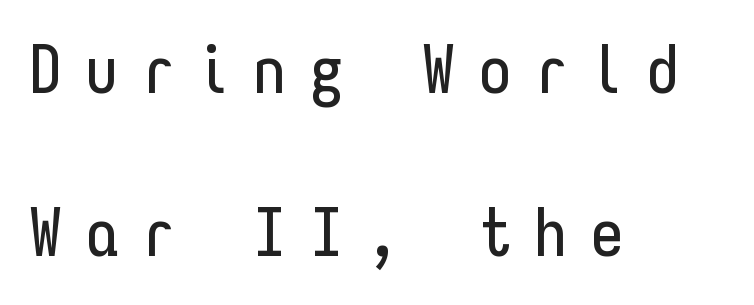
The image shows 66 px condensed sans-serif type, upright, monospaced; set left-aligned, loose line spacing (2.47x), unusually wide letter spacing (+0.35 em), not underlined; low stroke contrast and a medium x-height.
